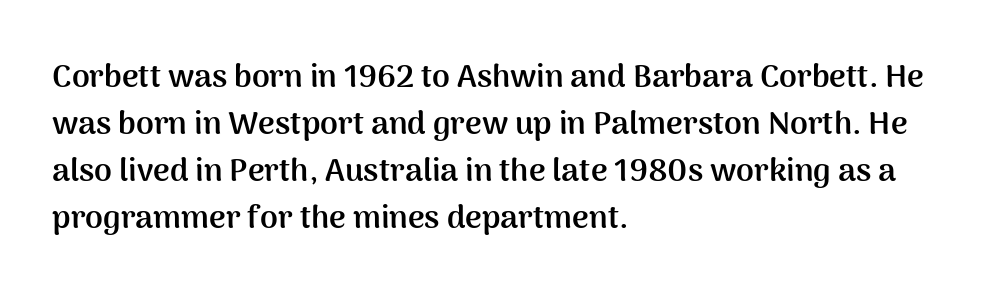
Q: Is the text bold? A: Yes.
Q: Is the text italic (slanted)? A: No, it is upright.
Q: Is the typeface a serif or a sans-serif typeface? A: Sans-serif.
Q: Is the text underlined? A: No.
Q: How is the paragraph aligned? A: Left-aligned.
Q: Is the spacing between letters normal or unusually wide? A: Normal.
Q: Is the spacing between lines tight, normal or loose? A: Normal.
Q: Width (condensed, normal, or wide)? A: Normal.
Q: Stroke contrast? A: Medium.
Q: x-height? A: Medium.
Q: Monospaced? A: No.
